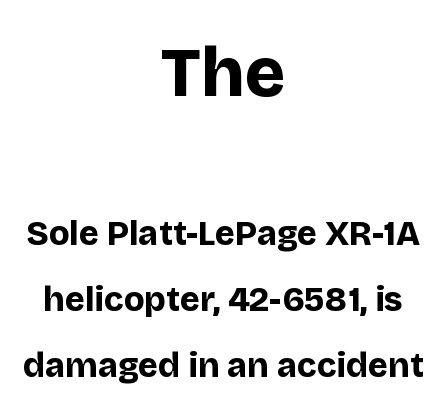
This is the regular roman posture of the typeface. Honestly, the letter spacing is just normal — you wouldn't notice it. Line starts and ends both wander, symmetrically. How heavy is the stroke? Heavy — this is a bold. Leading is clearly above the norm, producing a sparse column.
